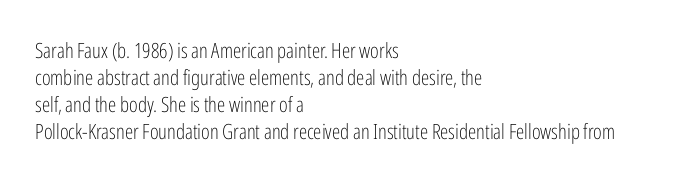
The image shows 21 px text type, upright; set left-aligned, normal line spacing (1.28x), normal letter spacing, not underlined.
